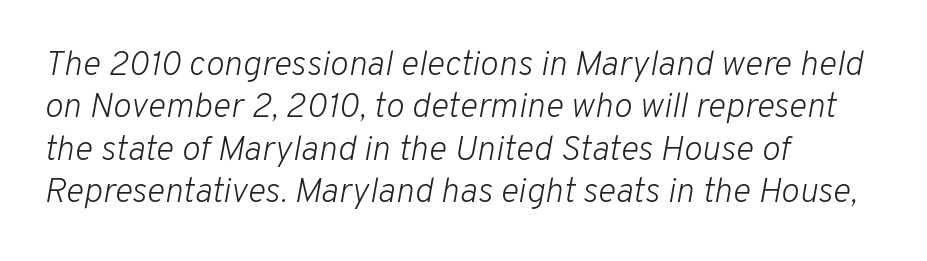
Compared with typical body copy, the letter spacing here is the same. Decoration check: the copy has no underline. No heavy texture on the line: the type isn't bold. Character widths vary here, with narrow letters taking less room than wide ones.
